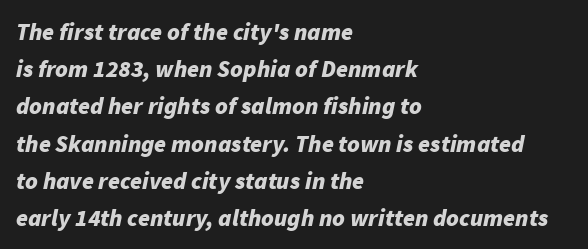
{"italic": "yes", "lean": "right", "slant_degrees": 11, "bold": "yes", "underline": "no", "align": "left", "line_spacing": "normal", "line_spacing_ratio": 1.55, "letter_spacing": "normal", "letter_spacing_em": 0.0, "glyph_px": 24}
